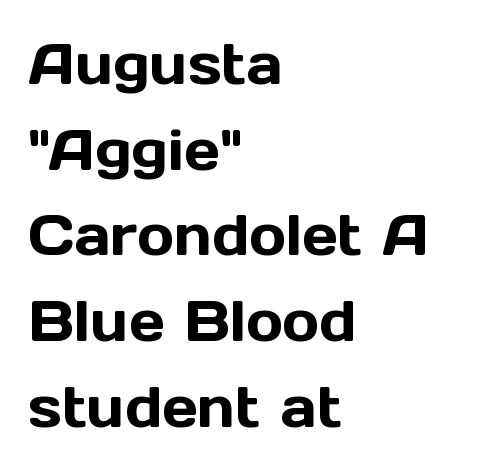
The image shows 56 px sans-serif type, upright; set left-aligned, normal line spacing (1.53x), normal letter spacing, not underlined; a medium x-height.
